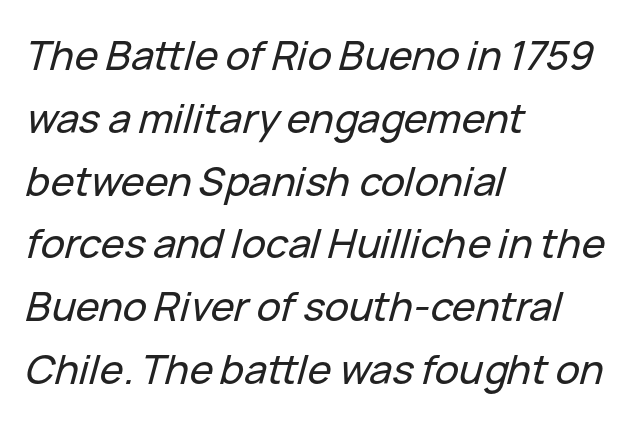
{"italic": "yes", "lean": "right", "slant_degrees": 15, "width": "normal", "stroke_contrast": "low", "x_height": "medium", "monospaced": "no", "underline": "no", "align": "left", "line_spacing": "normal", "line_spacing_ratio": 1.57, "letter_spacing": "normal", "letter_spacing_em": 0.0, "glyph_px": 40}
